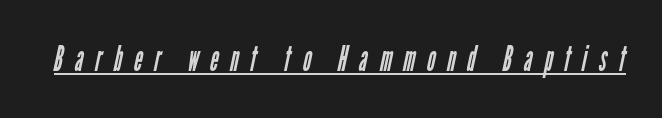
{"serif": "no", "bold": "no", "weight": "regular", "width": "condensed", "stroke_contrast": "low", "x_height": "medium", "monospaced": "no", "underline": "yes", "letter_spacing": "wide", "letter_spacing_em": 0.33, "glyph_px": 36}
